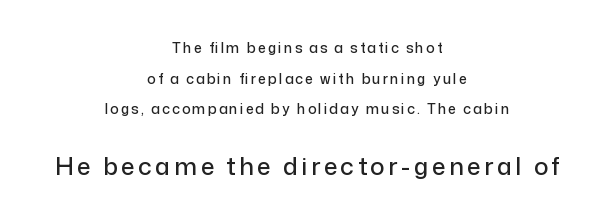
The image shows 24 px text type, upright; set centered, loose line spacing (2.19x), not underlined; the second (bottom) block is 1.71x larger.
